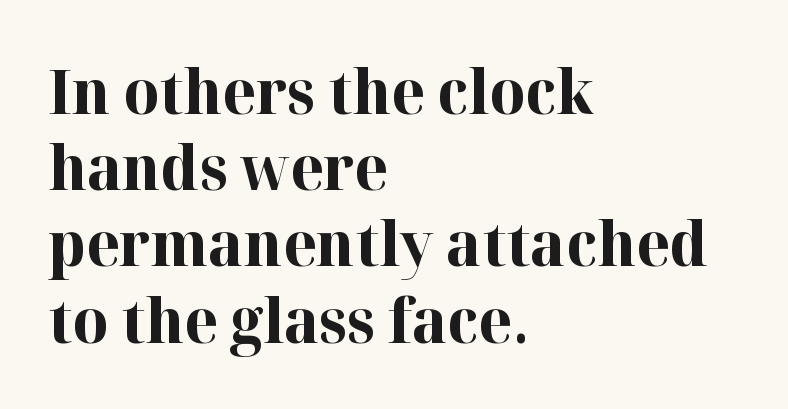
{"serif": "yes", "italic": "no", "bold": "yes", "weight": "bold", "width": "normal", "stroke_contrast": "high", "x_height": "medium", "monospaced": "no", "underline": "no", "align": "left", "line_spacing": "normal", "line_spacing_ratio": 1.25, "letter_spacing": "normal", "letter_spacing_em": 0.0, "glyph_px": 61}
